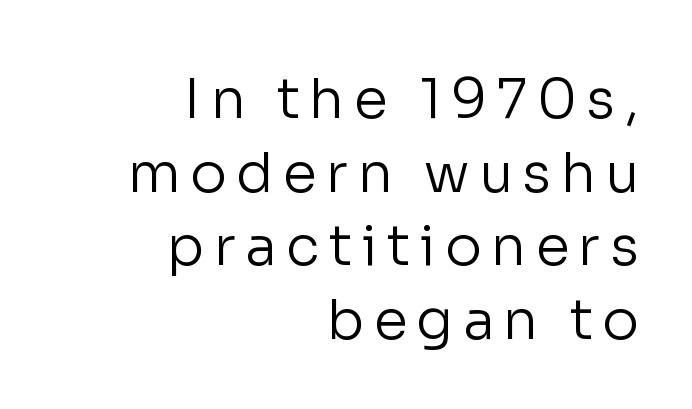
The image shows 55 px regular-weight sans-serif type, upright; set right-aligned, normal line spacing (1.34x), not underlined; low stroke contrast and a medium x-height.
